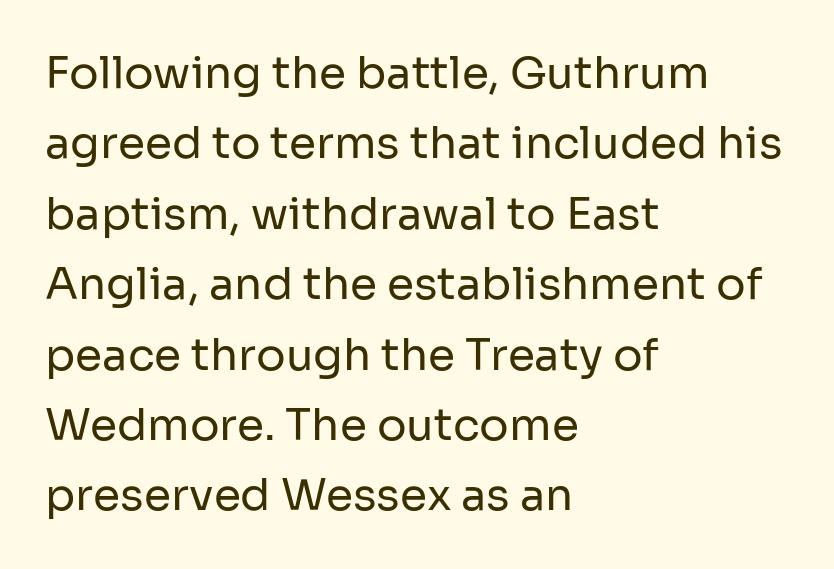
Descenders are the only things crossing below the line. Letters have the restrained weight of plain body copy at most. Spacing verdict: proportional, widths tailored to each character. These lines stack with their left ends in a neat column.
